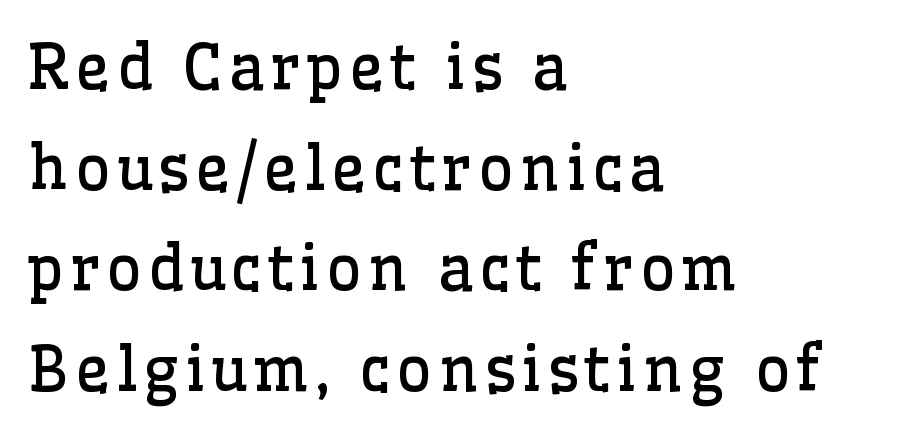
The image shows 61 px regular-weight serif type, upright; set left-aligned, normal line spacing (1.65x), not underlined; low stroke contrast and a medium x-height.
